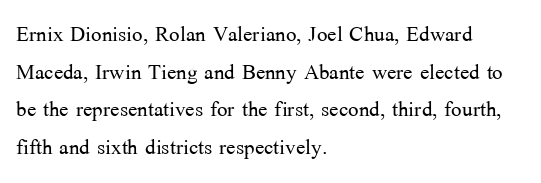
Observe the serifs anchoring each vertical stroke in this sample. Think of a printed novel: that variable character pitch is what you see here. A typesetter would call this zero additional tracking. Descenders are the only things crossing below the line. Stems here are at most as thick as an everyday book face.
